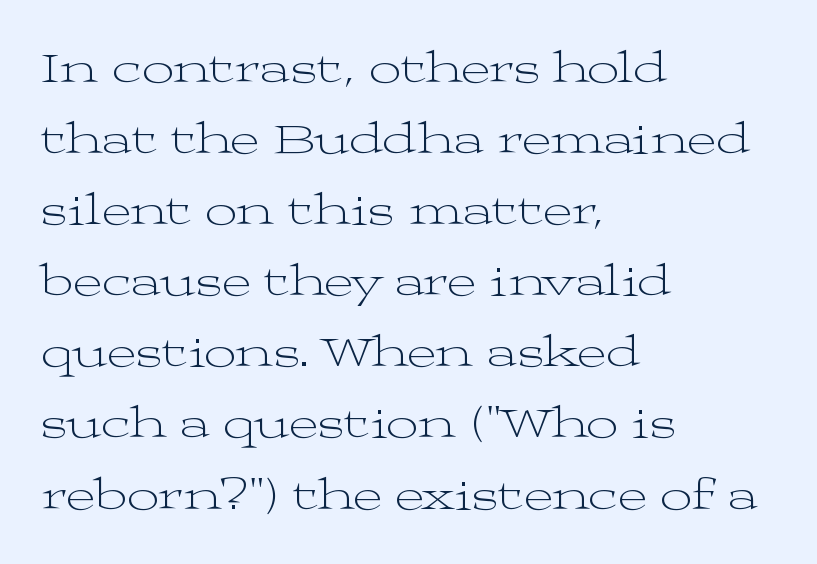
Q: Is the text bold? A: No.
Q: Is the text italic (slanted)? A: No, it is upright.
Q: Is the typeface a serif or a sans-serif typeface? A: Serif.
Q: Is the text underlined? A: No.
Q: How is the paragraph aligned? A: Left-aligned.
Q: Is the spacing between letters normal or unusually wide? A: Normal.
Q: Is the spacing between lines tight, normal or loose? A: Normal.
Q: Width (condensed, normal, or wide)? A: Wide.
Q: Stroke contrast? A: Medium.
Q: x-height? A: Medium.
Q: Monospaced? A: No.
